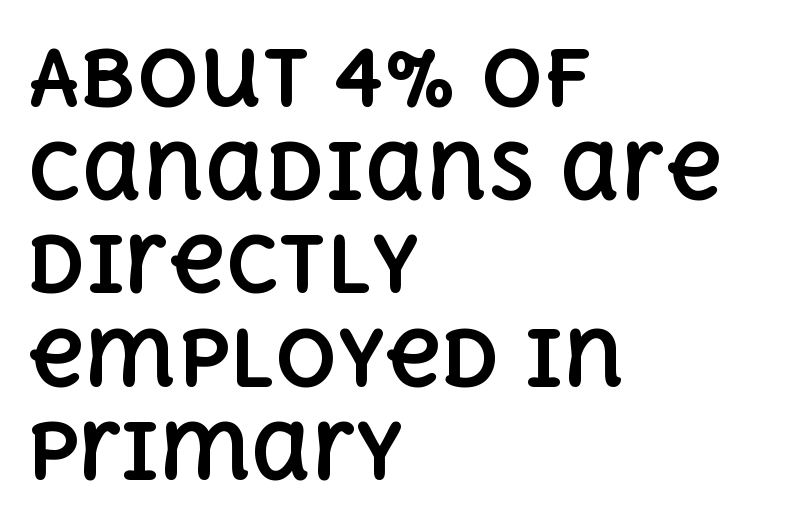
You could call the tracking neutral — neither tight nor loose. The face used here is proportionally spaced, like ordinary book or web type. These lines were composed using upright roman letters. Does the weight exceed regular? Yes, all the way to bold. Lines of text with bare space underneath.
